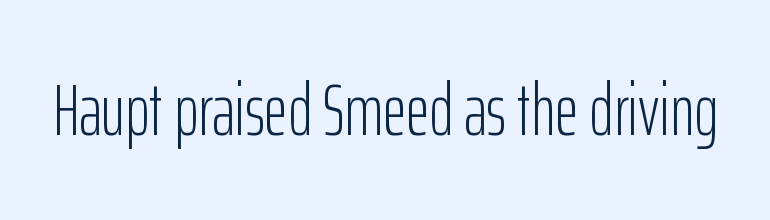
The image shows 73 px light, condensed sans-serif type, upright; set normal letter spacing, not underlined; low stroke contrast and a medium x-height.
